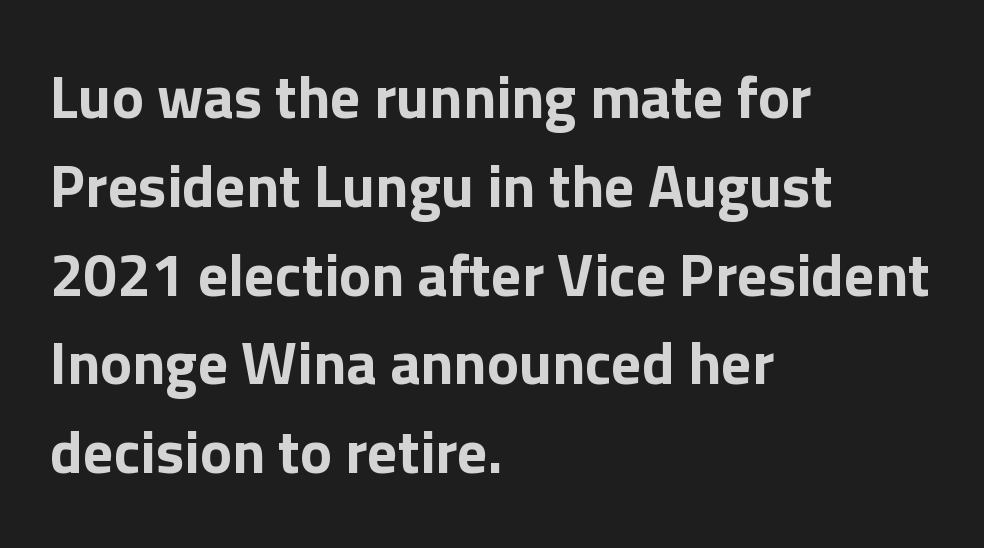
{"serif": "no", "italic": "no", "bold": "yes", "weight": "bold", "width": "normal", "x_height": "medium", "monospaced": "no", "underline": "no", "align": "left", "line_spacing": "normal", "line_spacing_ratio": 1.48, "letter_spacing": "normal", "letter_spacing_em": 0.0, "glyph_px": 60}
